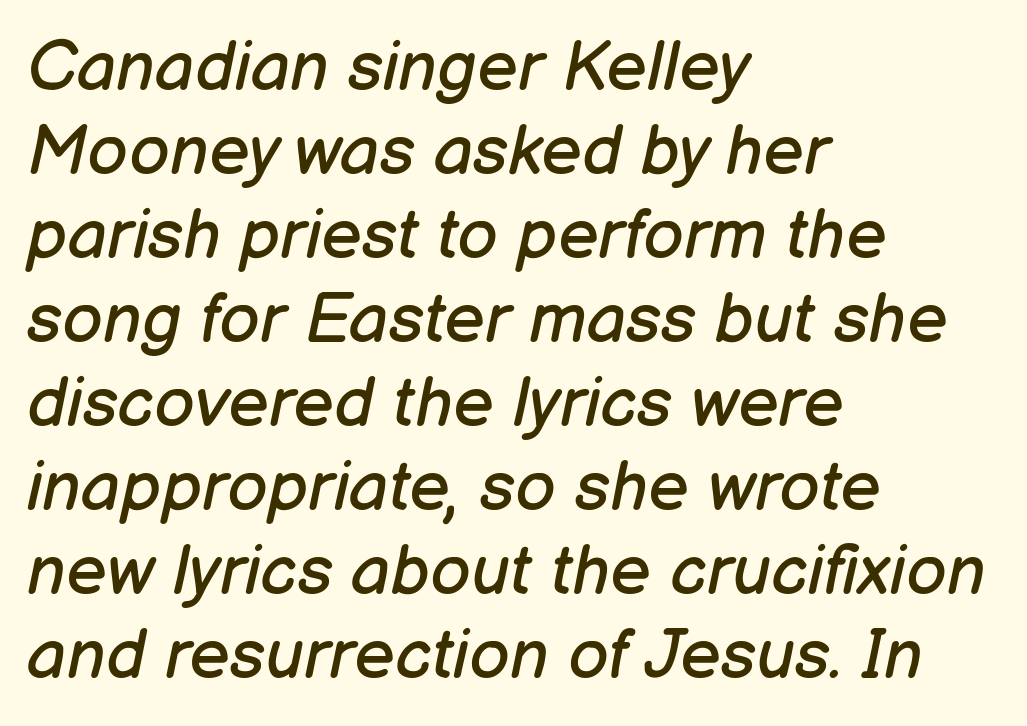
The image shows 70 px regular-weight type, italic (leaning right); set left-aligned, line spacing 1.2x, normal letter spacing, not underlined; low stroke contrast and a medium x-height.
